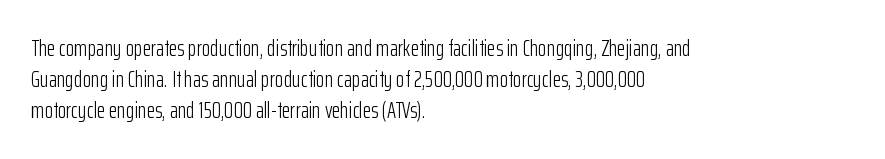
The image shows 22 px text type, upright; set left-aligned, normal line spacing (1.4x), normal letter spacing, not underlined.
